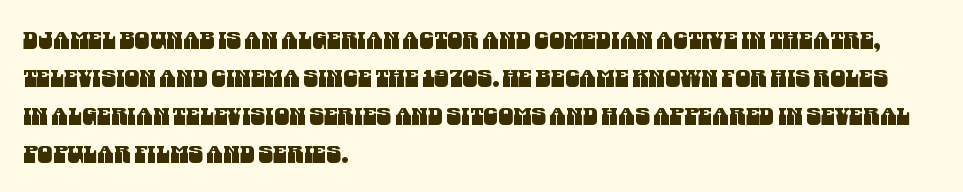
Characters follow at the spacing the type designer built in. Does the leading feel generous? No, just average. Quick note: underline off. The paragraph shown leans on its left margin.
